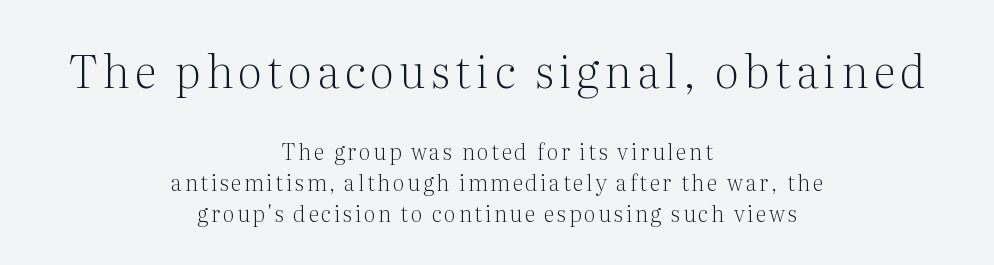
The image shows 45 px light serif type, upright; set centered, normal line spacing (1.41x), not underlined; the first (top) block is 2.05x larger; medium stroke contrast and a medium x-height.
